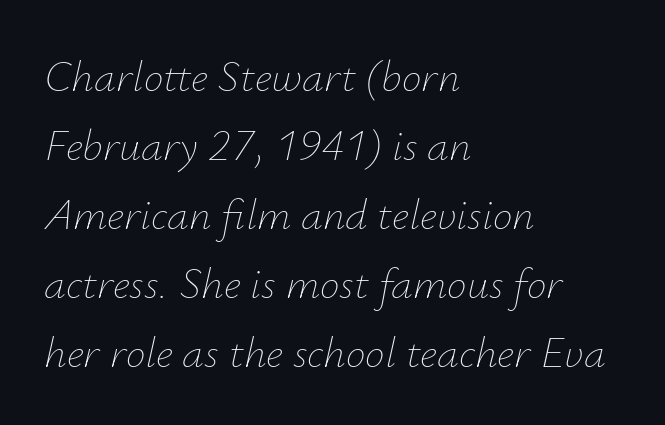
{"italic": "yes", "lean": "right", "slant_degrees": 12, "bold": "no", "weight": "thin", "width": "normal", "stroke_contrast": "low", "x_height": "small", "monospaced": "no", "underline": "no", "align": "left", "line_spacing": "normal", "line_spacing_ratio": 1.57, "letter_spacing": "normal", "letter_spacing_em": 0.0, "glyph_px": 44}
